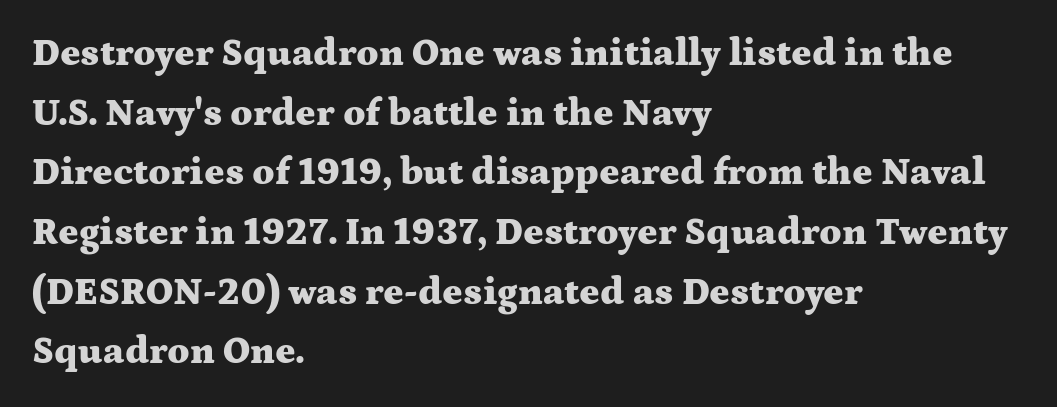
Q: Is the text bold? A: Yes.
Q: Is the text italic (slanted)? A: No, it is upright.
Q: Is the typeface a serif or a sans-serif typeface? A: Serif.
Q: Is the text underlined? A: No.
Q: How is the paragraph aligned? A: Left-aligned.
Q: Is the spacing between letters normal or unusually wide? A: Normal.
Q: Is the spacing between lines tight, normal or loose? A: Normal.
Q: Width (condensed, normal, or wide)? A: Wide.
Q: Stroke contrast? A: Medium.
Q: x-height? A: Medium.
Q: Monospaced? A: No.
